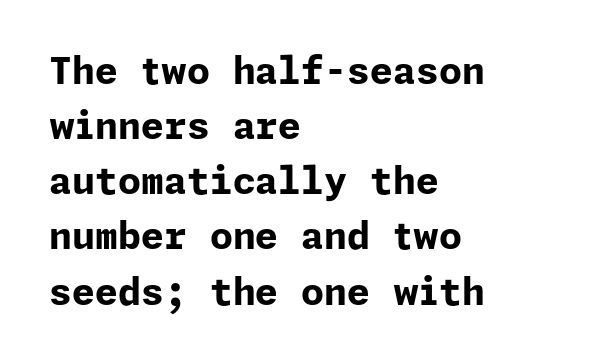
The rendering uses a moderate line-height, typical for paragraphs. Check the space under the baseline: it is left empty. Typographic density is high because the face is bold. Caption: standard tracking, unaltered. Notice how the stems are strictly vertical — no italics here.
